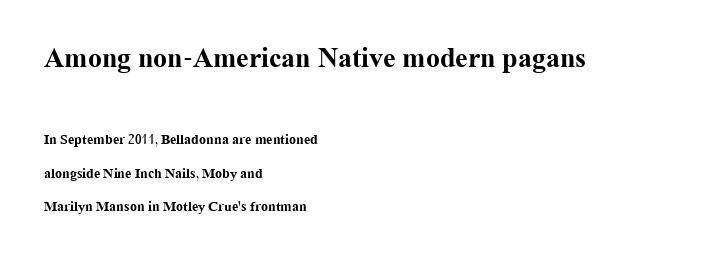
The image shows 28 px bold serif type, upright; set left-aligned, loose line spacing (2.36x), normal letter spacing, not underlined; the first (top) block is 2.0x larger; medium stroke contrast and a medium x-height.
